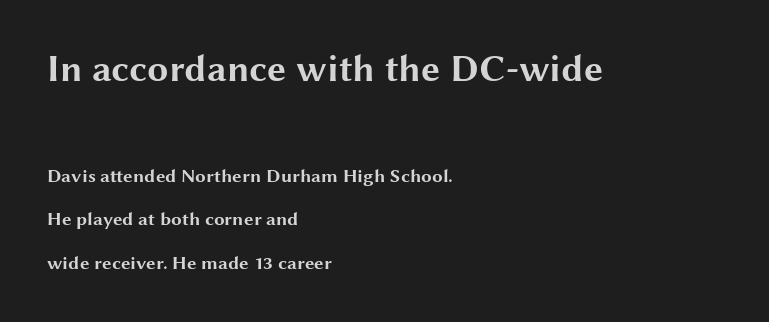
Q: Is the text bold? A: Yes.
Q: Is the text italic (slanted)? A: No, it is upright.
Q: Is the typeface a serif or a sans-serif typeface? A: Sans-serif.
Q: Is the text underlined? A: No.
Q: How is the paragraph aligned? A: Left-aligned.
Q: Is the spacing between letters normal or unusually wide? A: Normal.
Q: Is the spacing between lines tight, normal or loose? A: Loose.
Q: Which block of text is set in a larger size, the first (top) or the second (bottom)? A: The first (top) one.
Q: Width (condensed, normal, or wide)? A: Wide.
Q: Stroke contrast? A: Medium.
Q: x-height? A: Medium.
Q: Monospaced? A: No.
